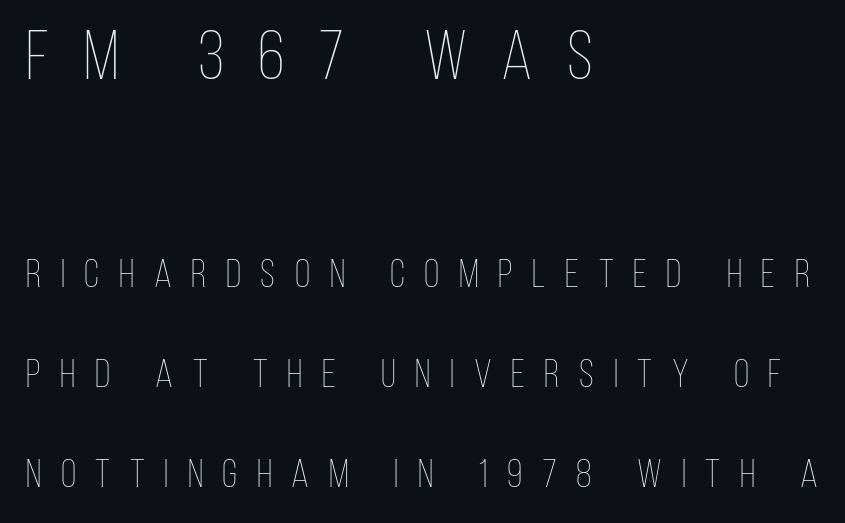
The image shows 70 px thin, condensed type, upright; set left-aligned, loose line spacing (2.5x), unusually wide letter spacing (+0.49 em), not underlined; the first (top) block is 1.75x larger; low stroke contrast and a large x-height.
